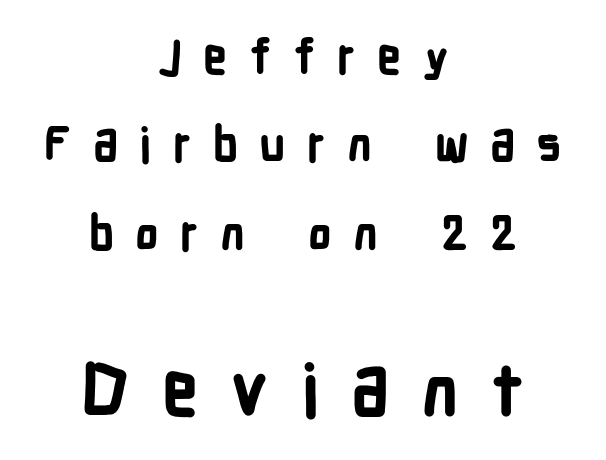
Honestly, there is no underline to notice here at all. Heavy, bold letterforms. This sample is center-justified, so both line endings float freely. Character size in the trailing block exceeds that of the leading block. The typeface chosen for these lines omits serifs.
